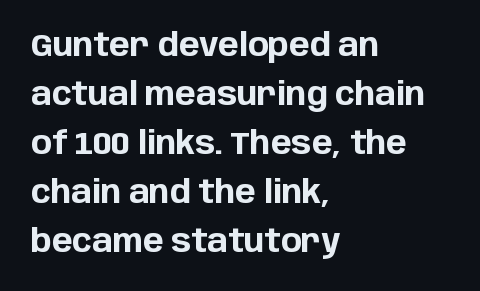
{"serif": "no", "italic": "no", "bold": "yes", "weight": "bold", "width": "normal", "stroke_contrast": "low", "x_height": "large", "monospaced": "no", "underline": "no", "align": "left", "line_spacing": "normal", "line_spacing_ratio": 1.58, "letter_spacing": "normal", "letter_spacing_em": 0.0, "glyph_px": 31}
